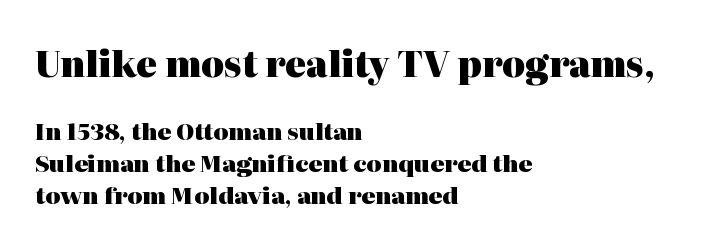
This is the regular roman posture of the typeface. Clear beneath every line of the passage. The rendering keeps characters at their native spacing. Font category for this specimen: serif.
